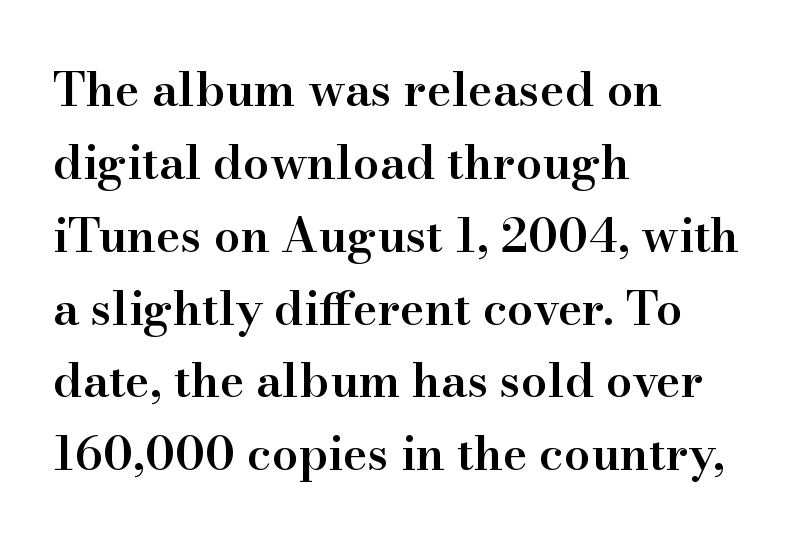
Q: Is the text bold? A: Semi-bold.
Q: Is the text italic (slanted)? A: No, it is upright.
Q: Is the typeface a serif or a sans-serif typeface? A: Serif.
Q: Is the text underlined? A: No.
Q: How is the paragraph aligned? A: Left-aligned.
Q: Is the spacing between letters normal or unusually wide? A: Normal.
Q: Is the spacing between lines tight, normal or loose? A: Normal.
Q: Width (condensed, normal, or wide)? A: Normal.
Q: Stroke contrast? A: High.
Q: x-height? A: Small.
Q: Monospaced? A: No.
